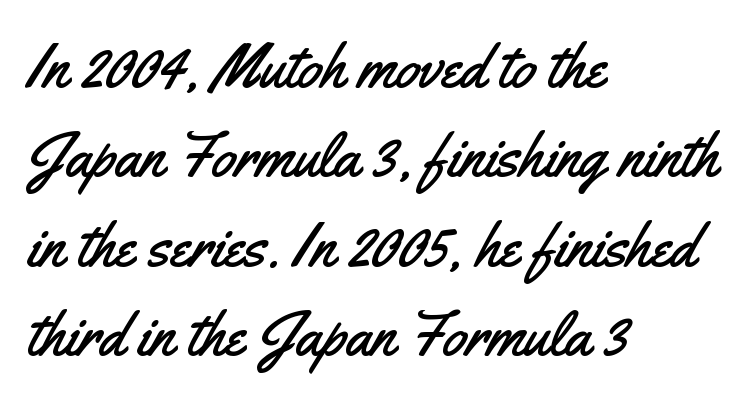
Q: Is the text italic (slanted)? A: Yes.
Q: Is the typeface a serif or a sans-serif typeface? A: Sans-serif.
Q: Is the text underlined? A: No.
Q: How is the paragraph aligned? A: Left-aligned.
Q: Is the spacing between letters normal or unusually wide? A: Normal.
Q: Is the spacing between lines tight, normal or loose? A: Normal.
Q: Width (condensed, normal, or wide)? A: Condensed.
Q: Stroke contrast? A: Medium.
Q: x-height? A: Small.
Q: Monospaced? A: No.
